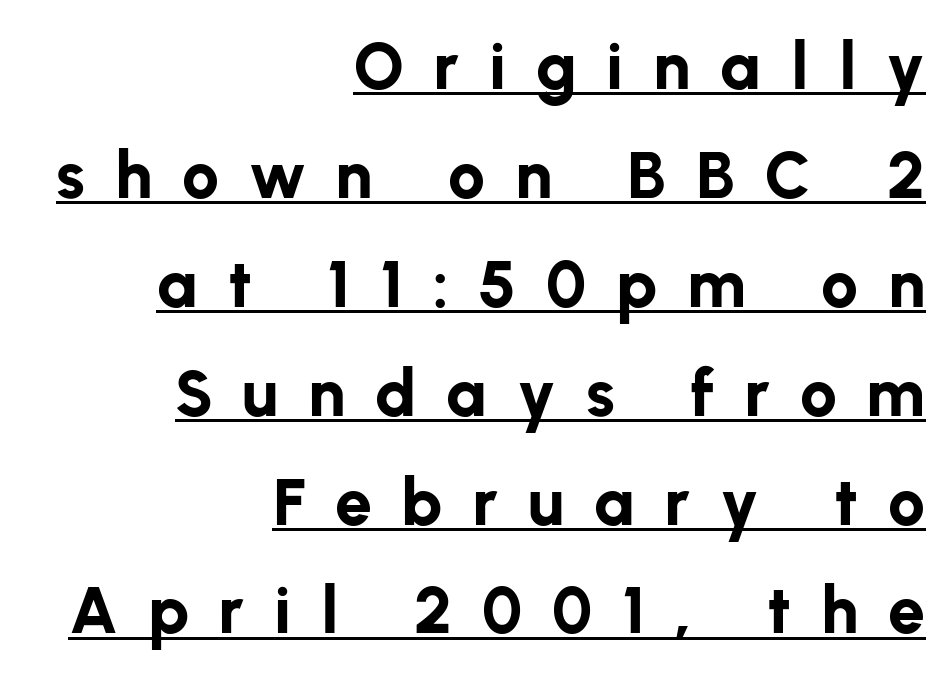
The type is letterspaced generously, with wide tracking. Students, observe: this is what conventionally led text looks like. Looks like someone drew a line under every word here. Ordinary non-slanted type is in use.
